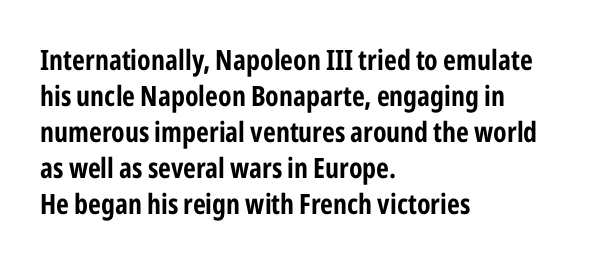
Q: Is the text bold? A: Yes.
Q: Is the text italic (slanted)? A: No, it is upright.
Q: Is the typeface a serif or a sans-serif typeface? A: Sans-serif.
Q: Is the text underlined? A: No.
Q: How is the paragraph aligned? A: Left-aligned.
Q: Is the spacing between letters normal or unusually wide? A: Normal.
Q: Is the spacing between lines tight, normal or loose? A: Normal.
Q: Width (condensed, normal, or wide)? A: Condensed.
Q: Stroke contrast? A: Low.
Q: x-height? A: Medium.
Q: Monospaced? A: No.
